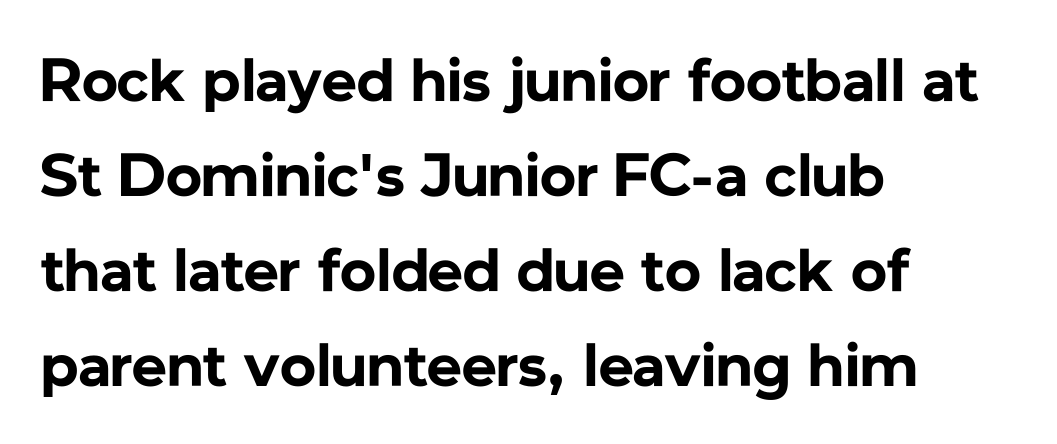
The image shows 61 px bold sans-serif type, upright; set left-aligned, normal line spacing (1.56x), normal letter spacing, not underlined; low stroke contrast and a medium x-height.
